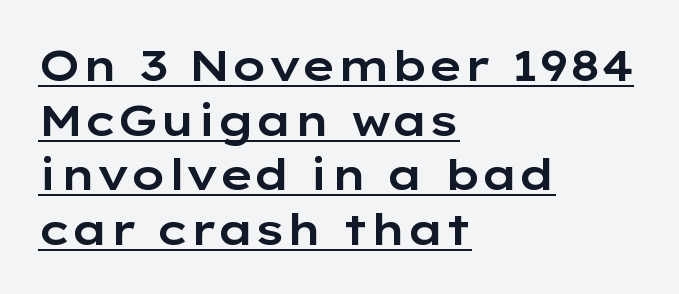
Reading down the block, your eye returns to a fixed left position each line. Notice how a bar underscores the lettering throughout. Notice how the stems are strictly vertical — no italics here. Vertical spacing — default. The letters advance in unequal steps, a hallmark of proportional type. The face used here is a sans, in the tradition of grotesques and geometrics.
